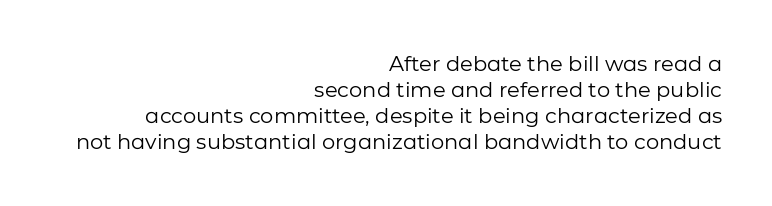
Q: Is the text bold? A: No.
Q: Is the text italic (slanted)? A: No, it is upright.
Q: Is the text underlined? A: No.
Q: How is the paragraph aligned? A: Right-aligned.
Q: Is the spacing between letters normal or unusually wide? A: Normal.
